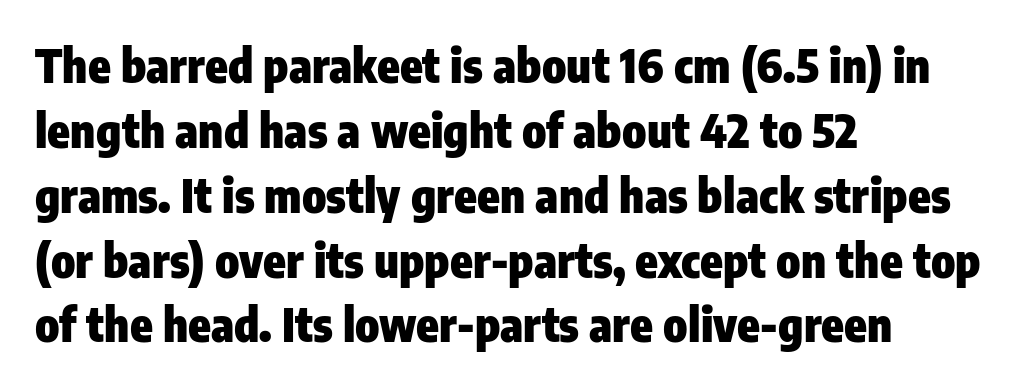
Tall strokes in this sample are plumb rather than angled. Stroke terminals: plain, sans-serif. The lines are quadded left. A normal amount of white space separates one row of letters from the next.
